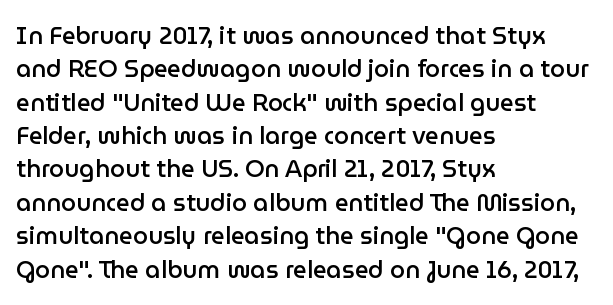
{"italic": "no", "bold": "semi", "underline": "no", "align": "left", "line_spacing": "normal", "line_spacing_ratio": 1.39, "letter_spacing": "normal", "letter_spacing_em": 0.0, "glyph_px": 24}
